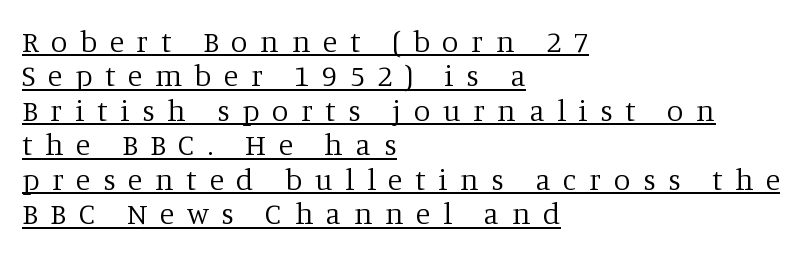
{"serif": "yes", "italic": "no", "bold": "no", "weight": "regular", "width": "normal", "stroke_contrast": "low", "x_height": "large", "monospaced": "no", "underline": "yes", "align": "left", "line_spacing": "tight", "line_spacing_ratio": 1.15, "letter_spacing": "wide", "letter_spacing_em": 0.42, "glyph_px": 30}
